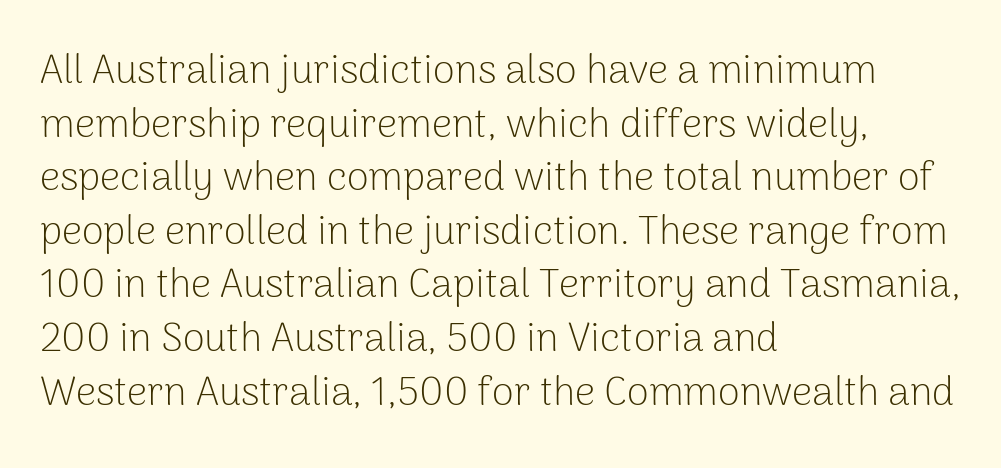
{"serif": "no", "italic": "no", "bold": "no", "weight": "light", "width": "normal", "stroke_contrast": "low", "x_height": "medium", "monospaced": "no", "underline": "no", "align": "left", "line_spacing": "normal", "line_spacing_ratio": 1.34, "letter_spacing": "normal", "letter_spacing_em": 0.0, "glyph_px": 40}
